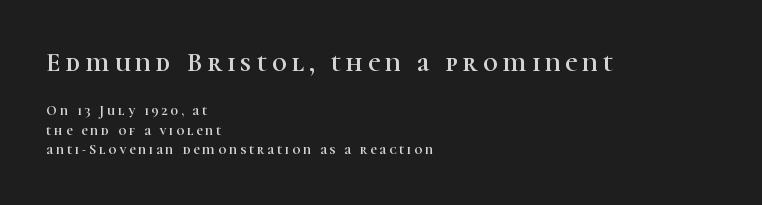
The strip under each line holds only bare page. These lines stack with their left ends in a neat column. Compare the two chunks: the upper has the greater cap height. Look at the tracking — it's clearly loosened, letters drifting apart.
